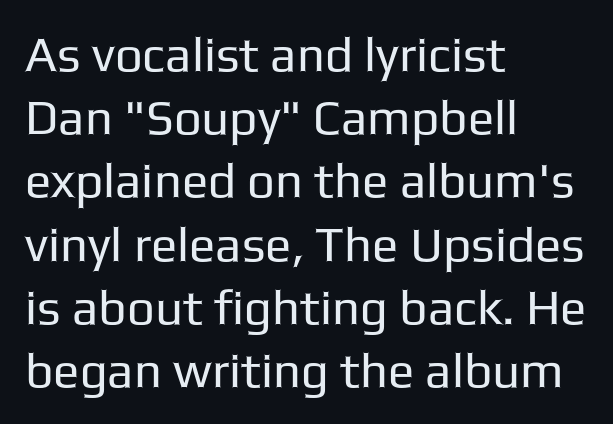
{"serif": "no", "italic": "no", "bold": "no", "weight": "regular", "width": "normal", "stroke_contrast": "low", "x_height": "medium", "monospaced": "no", "underline": "no", "align": "left", "line_spacing": "normal", "line_spacing_ratio": 1.29, "letter_spacing": "normal", "letter_spacing_em": 0.0, "glyph_px": 49}
